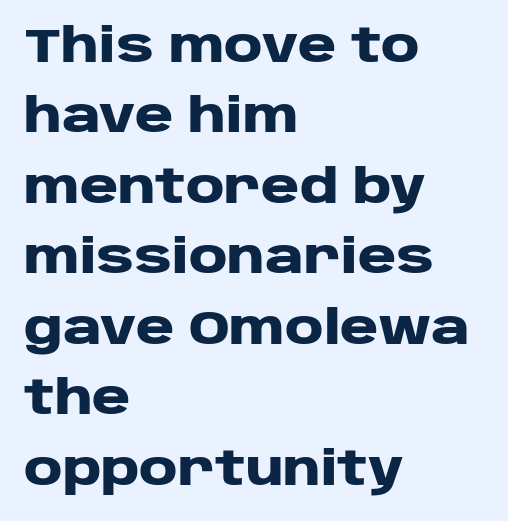
{"serif": "no", "italic": "no", "bold": "yes", "weight": "heavy", "width": "wide", "stroke_contrast": "low", "x_height": "large", "monospaced": "no", "underline": "no", "align": "left", "line_spacing": "normal", "line_spacing_ratio": 1.5, "letter_spacing": "normal", "letter_spacing_em": 0.0, "glyph_px": 47}
